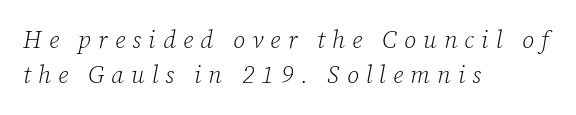
Q: Is the text bold? A: No.
Q: Is the text italic (slanted)? A: Yes, it leans right by about 12 degrees.
Q: Is the text underlined? A: No.
Q: How is the paragraph aligned? A: Left-aligned.
Q: Is the spacing between letters normal or unusually wide? A: Unusually wide.
Q: Is the spacing between lines tight, normal or loose? A: Normal.
